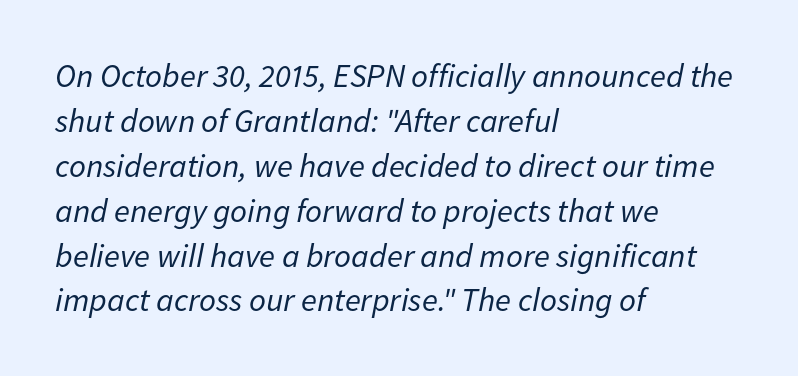
{"italic": "yes", "lean": "right", "slant_degrees": 11, "bold": "no", "weight": "regular", "width": "normal", "stroke_contrast": "low", "x_height": "medium", "monospaced": "no", "underline": "no", "align": "left", "line_spacing": "normal", "line_spacing_ratio": 1.36, "letter_spacing": "normal", "letter_spacing_em": 0.0, "glyph_px": 33}
